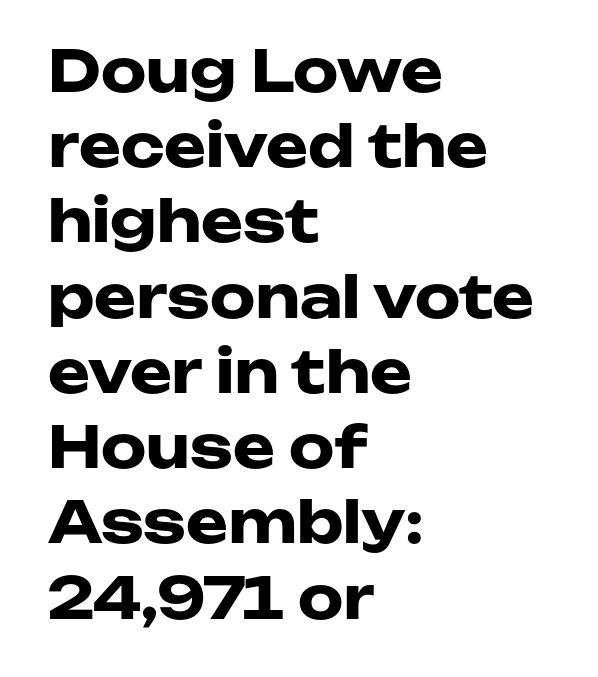
Q: Is the text bold? A: Yes.
Q: Is the text italic (slanted)? A: No, it is upright.
Q: Is the typeface a serif or a sans-serif typeface? A: Sans-serif.
Q: Is the text underlined? A: No.
Q: How is the paragraph aligned? A: Left-aligned.
Q: Is the spacing between letters normal or unusually wide? A: Normal.
Q: Is the spacing between lines tight, normal or loose? A: Normal.
Q: Width (condensed, normal, or wide)? A: Wide.
Q: Stroke contrast? A: Low.
Q: x-height? A: Medium.
Q: Monospaced? A: No.
